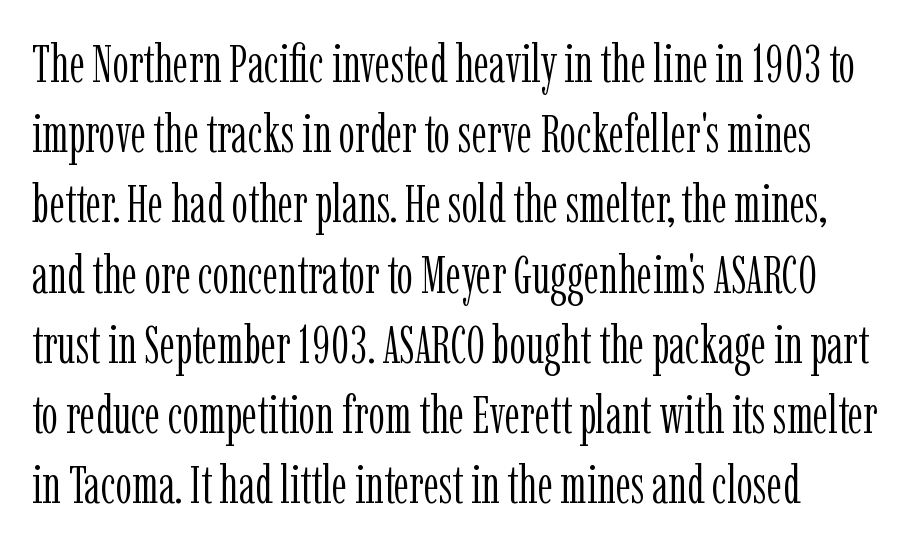
The image shows 52 px light, condensed serif type, upright; set normal line spacing (1.35x), normal letter spacing, not underlined; low stroke contrast and a medium x-height.
